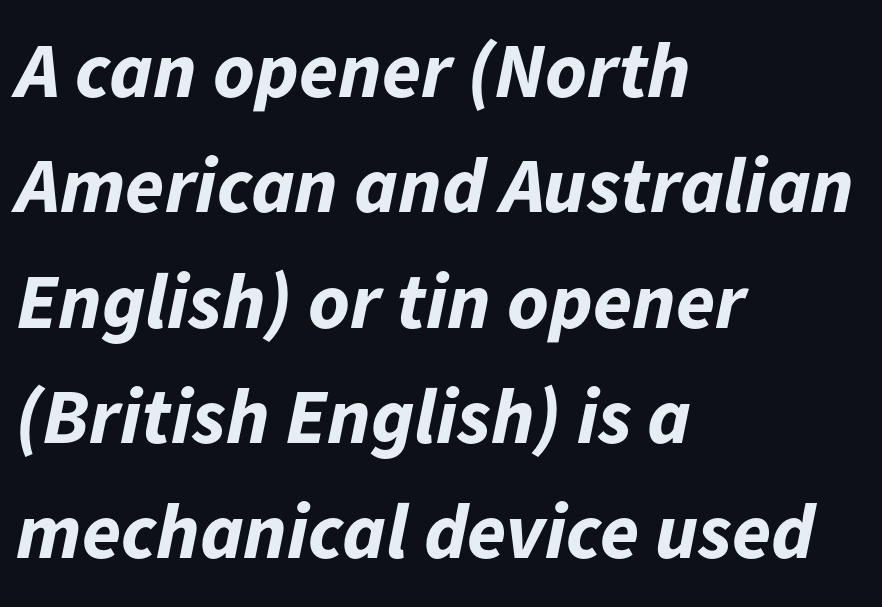
Q: Is the text bold? A: Yes.
Q: Is the text italic (slanted)? A: Yes, it leans right by about 11 degrees.
Q: Is the text underlined? A: No.
Q: How is the paragraph aligned? A: Left-aligned.
Q: Is the spacing between letters normal or unusually wide? A: Normal.
Q: Is the spacing between lines tight, normal or loose? A: Normal.
Q: Width (condensed, normal, or wide)? A: Normal.
Q: Stroke contrast? A: Low.
Q: x-height? A: Medium.
Q: Monospaced? A: No.
